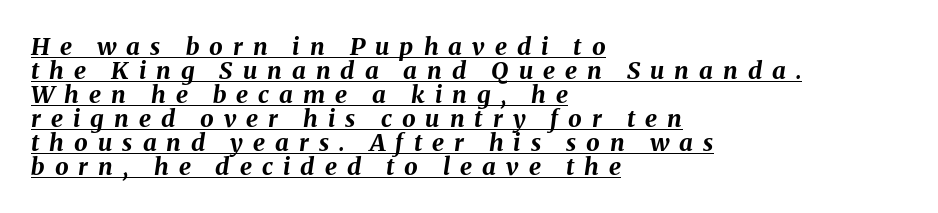
The image shows 24 px bold type, italic (leaning right); set left-aligned, tight line spacing (1.0x), unusually wide letter spacing (+0.42 em), underlined.
